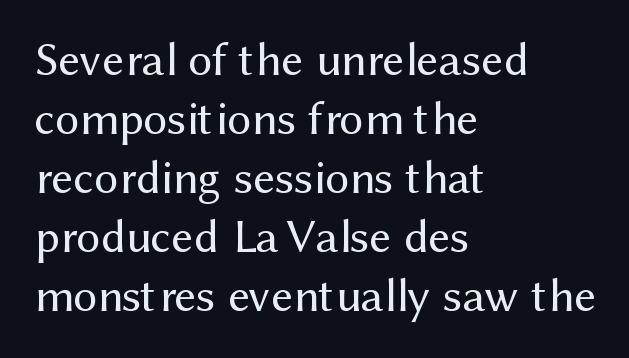
The image shows 48 px regular-weight sans-serif type, upright; set left-aligned, line spacing 1.23x, normal letter spacing, not underlined; medium stroke contrast and a medium x-height.
